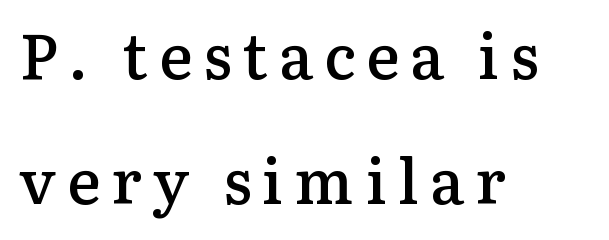
The image shows 63 px semibold serif type, upright; set left-aligned, loose line spacing (1.99x), not underlined; low stroke contrast and a medium x-height.
